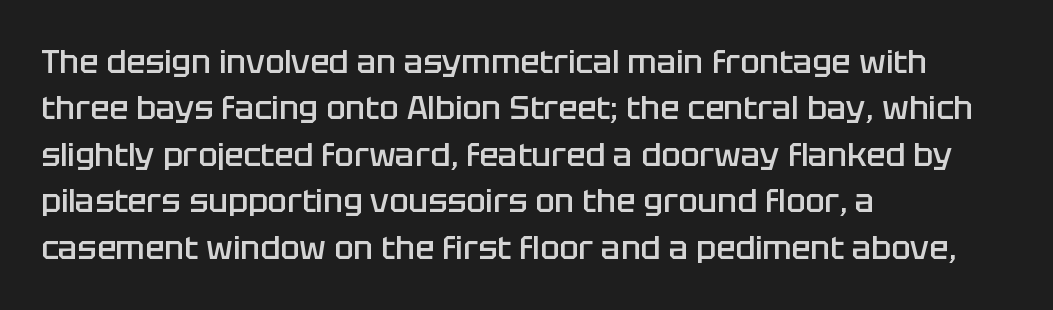
{"serif": "no", "italic": "no", "bold": "semi", "weight": "semibold", "width": "normal", "stroke_contrast": "low", "x_height": "large", "monospaced": "no", "underline": "no", "align": "left", "line_spacing": "normal", "line_spacing_ratio": 1.45, "letter_spacing": "normal", "letter_spacing_em": 0.0, "glyph_px": 32}
